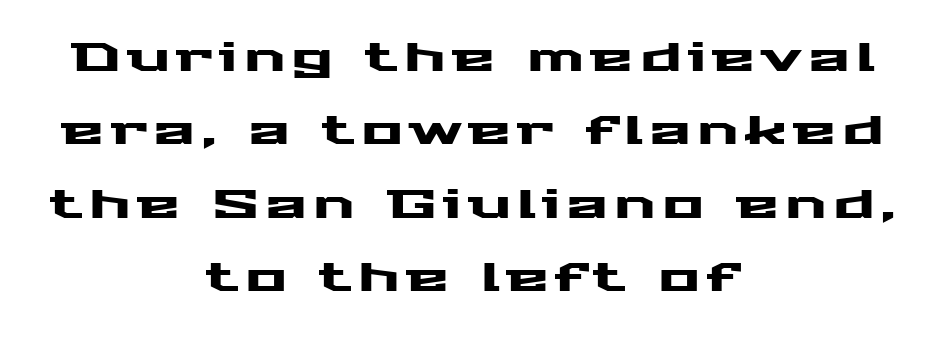
{"serif": "no", "italic": "no", "width": "wide", "stroke_contrast": "medium", "x_height": "medium", "monospaced": "no", "underline": "no", "align": "center", "line_spacing_ratio": 1.88, "glyph_px": 39}
